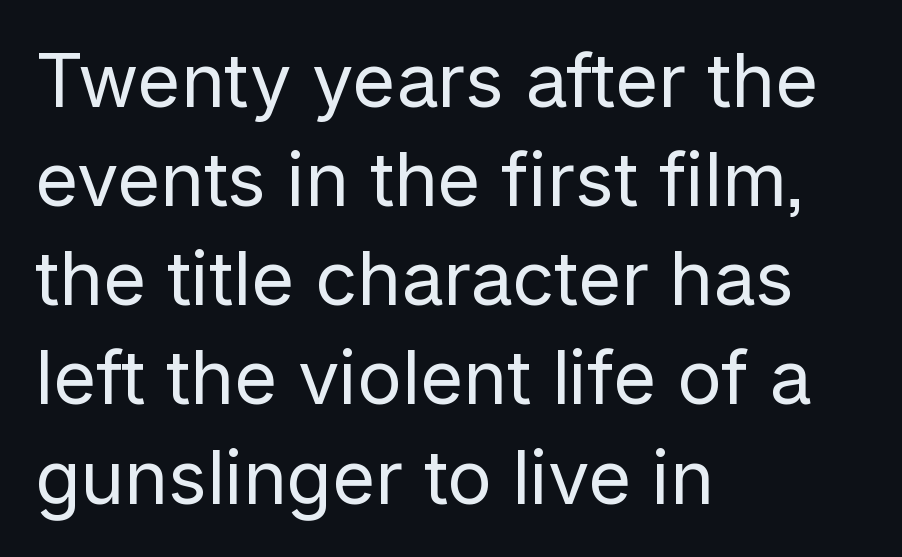
The image shows 74 px regular-weight sans-serif type, upright; set left-aligned, normal line spacing (1.34x), normal letter spacing, not underlined; low stroke contrast and a medium x-height.
